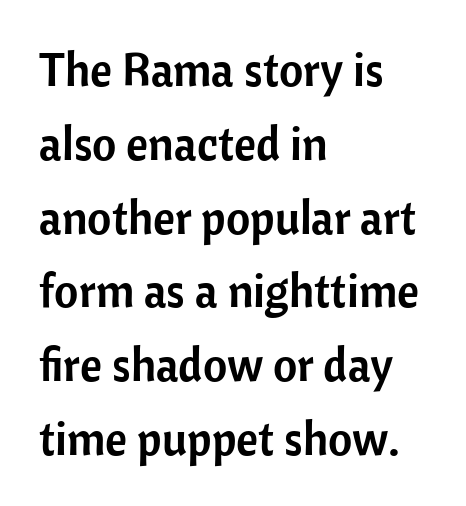
Posture: upright roman. A typesetter would call this proportional, since set widths differ per character. Each row of text sits above clean, open space. The font family rendered here belongs to the sans-serif group. Here the glyphs are tracked normally, forming tight word shapes. Interline gaps are of average width in this sample.
